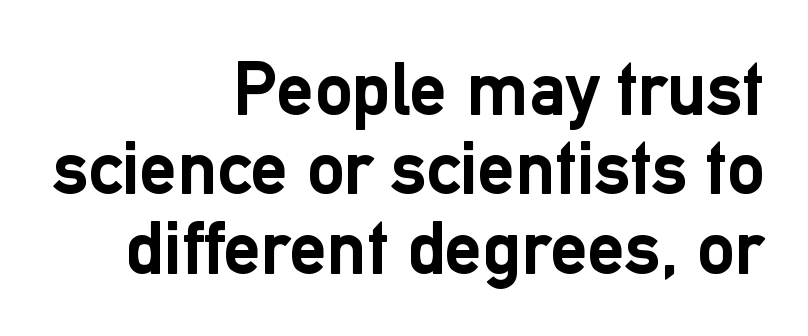
These lines keep a tight, regular rhythm from letter to letter. This sample uses an upright cut, with every glyph sitting square on the baseline. Nobody drew a line under any word here. What weight is shown? A full bold with thick strokes. Looks like regular typesetting: each glyph gets only the width it needs. Line endings align vertically; line beginnings do not.
